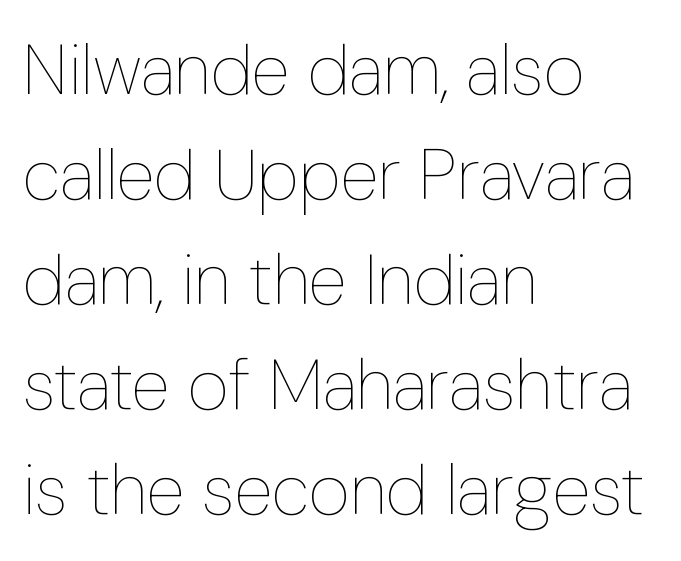
{"italic": "no", "bold": "no", "weight": "thin", "width": "condensed", "stroke_contrast": "low", "x_height": "medium", "monospaced": "no", "underline": "no", "align": "left", "line_spacing": "normal", "line_spacing_ratio": 1.48, "letter_spacing": "normal", "letter_spacing_em": 0.0, "glyph_px": 71}
